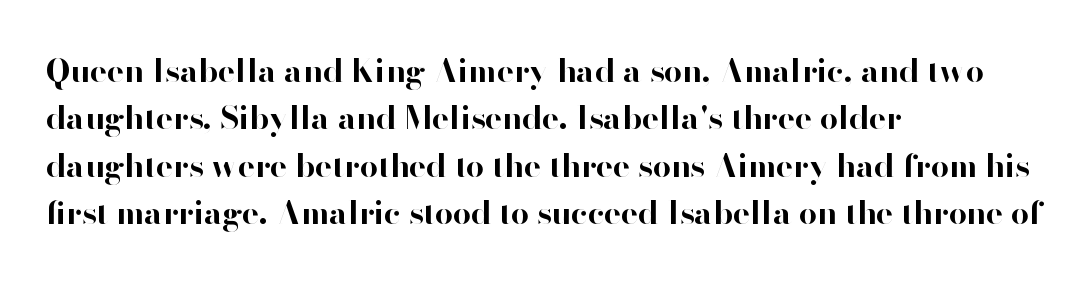
Q: Is the text bold? A: Yes.
Q: Is the text italic (slanted)? A: No, it is upright.
Q: Is the typeface a serif or a sans-serif typeface? A: Sans-serif.
Q: Is the text underlined? A: No.
Q: How is the paragraph aligned? A: Left-aligned.
Q: Is the spacing between letters normal or unusually wide? A: Normal.
Q: Is the spacing between lines tight, normal or loose? A: Normal.
Q: Width (condensed, normal, or wide)? A: Normal.
Q: Stroke contrast? A: High.
Q: x-height? A: Small.
Q: Monospaced? A: No.
